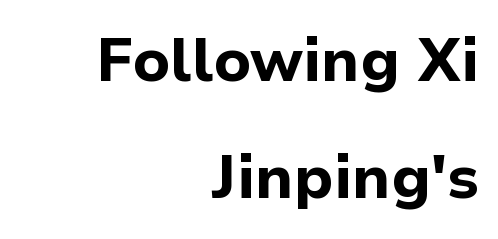
{"serif": "no", "italic": "no", "bold": "yes", "weight": "bold", "width": "normal", "stroke_contrast": "low", "x_height": "medium", "monospaced": "no", "underline": "no", "align": "right", "line_spacing": "loose", "line_spacing_ratio": 1.91, "letter_spacing": "normal", "letter_spacing_em": 0.0, "glyph_px": 61}
